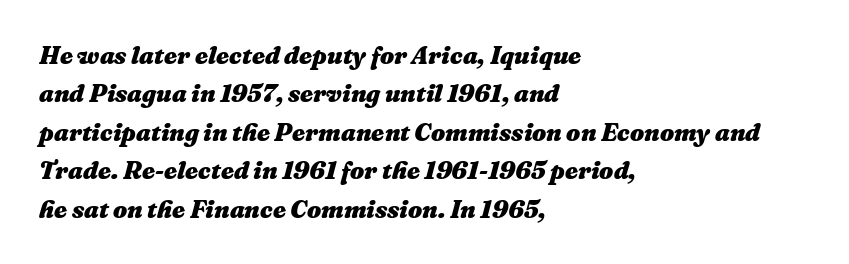
The image shows 25 px bold type, italic (leaning right); set left-aligned, normal line spacing (1.54x), normal letter spacing, not underlined.
